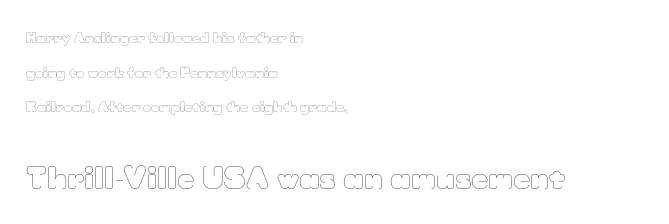
{"italic": "no", "bold": "no", "weight": "thin", "width": "normal", "stroke_contrast": "low", "x_height": "small", "monospaced": "no", "underline": "no", "align": "left", "line_spacing": "loose", "line_spacing_ratio": 2.47, "letter_spacing": "normal", "letter_spacing_em": 0.0, "larger_block": "second", "size_ratio": 2.14, "glyph_px": 30}
